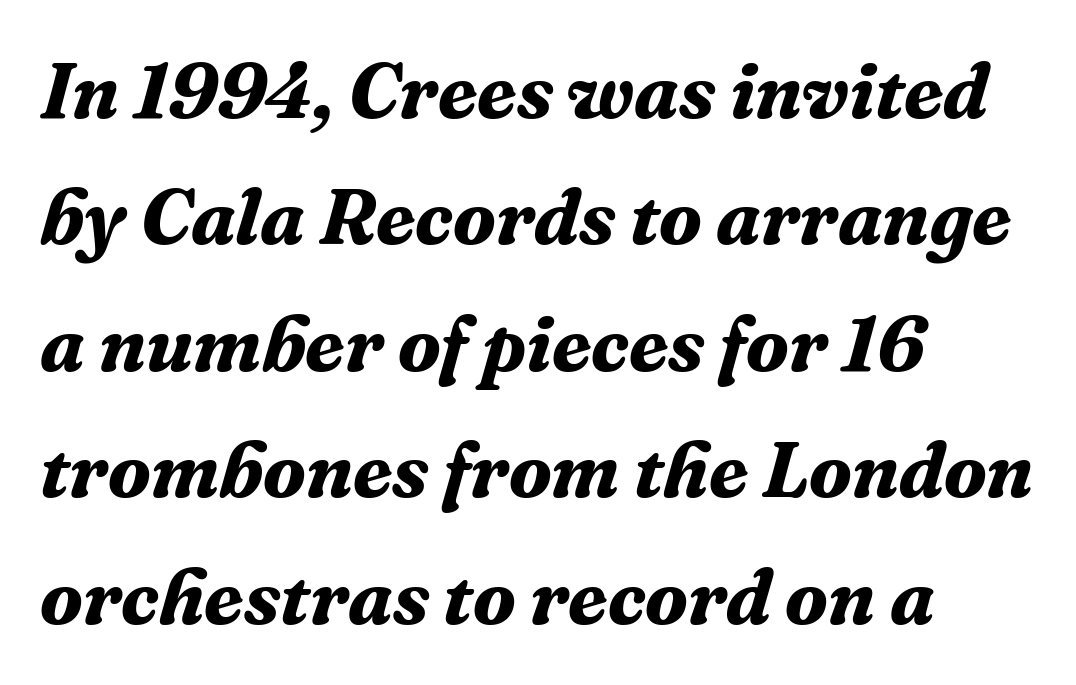
Does the copy run flush right? No — it runs flush left. Check under the words: just untouched page. In terms of leading, this rendering sits right in the middle. Note: serifs present on the glyphs.
